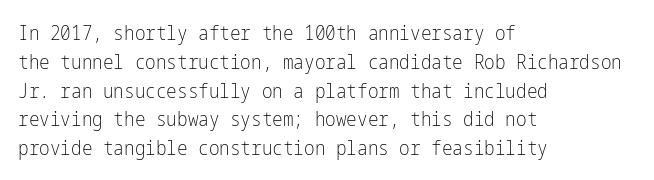
Q: Is the text bold? A: No.
Q: Is the text italic (slanted)? A: No, it is upright.
Q: Is the text underlined? A: No.
Q: How is the paragraph aligned? A: Left-aligned.
Q: Is the spacing between letters normal or unusually wide? A: Normal.
Q: Is the spacing between lines tight, normal or loose? A: Normal.
